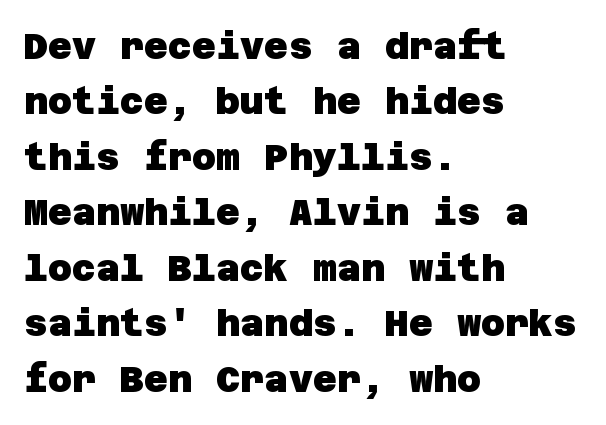
The zone under the glyphs is completely vacant. A sans-serif font was chosen for this passage. Honestly, the letter spacing is just normal — you wouldn't notice it. This sample is left-justified, so line endings fall wherever the words run out. Quick note: interline space is typical. Thick stems and heavy bowls — unmistakably bold.
